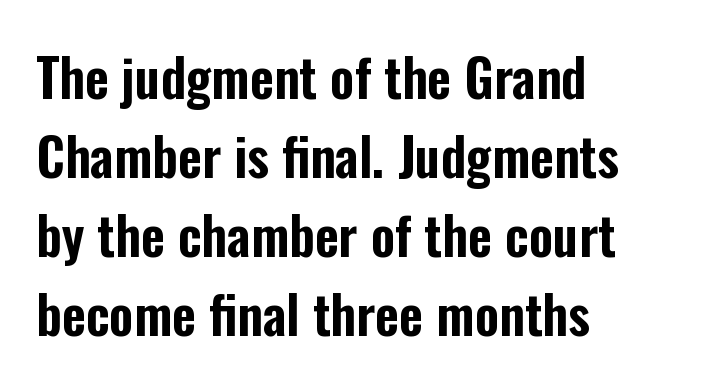
This is the regular roman posture of the typeface. Each letter's strokes conclude bluntly, with no projecting serifs. Students, observe: this is what conventionally led text looks like. The specimen omits any rule beneath the text block's lines. The rendering uses natural spacing where letterforms have individual widths. This rendering leaves character spacing at its baseline value.
